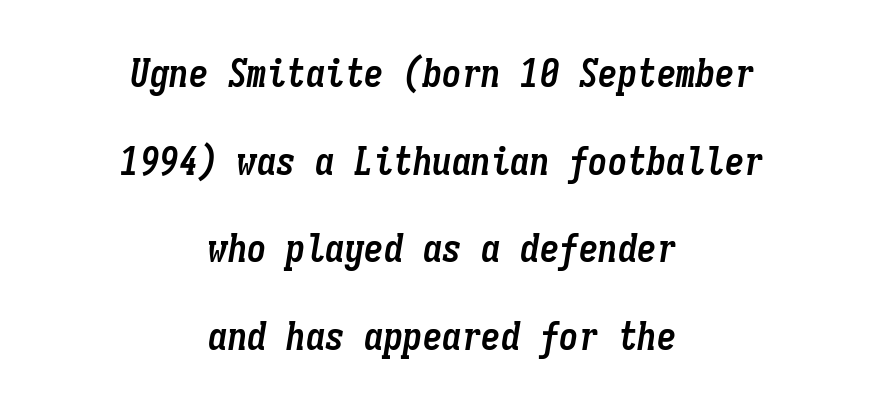
The image shows 39 px semibold, condensed type, italic (leaning right), monospaced; set centered, loose line spacing (2.25x), normal letter spacing, not underlined; low stroke contrast and a medium x-height.
